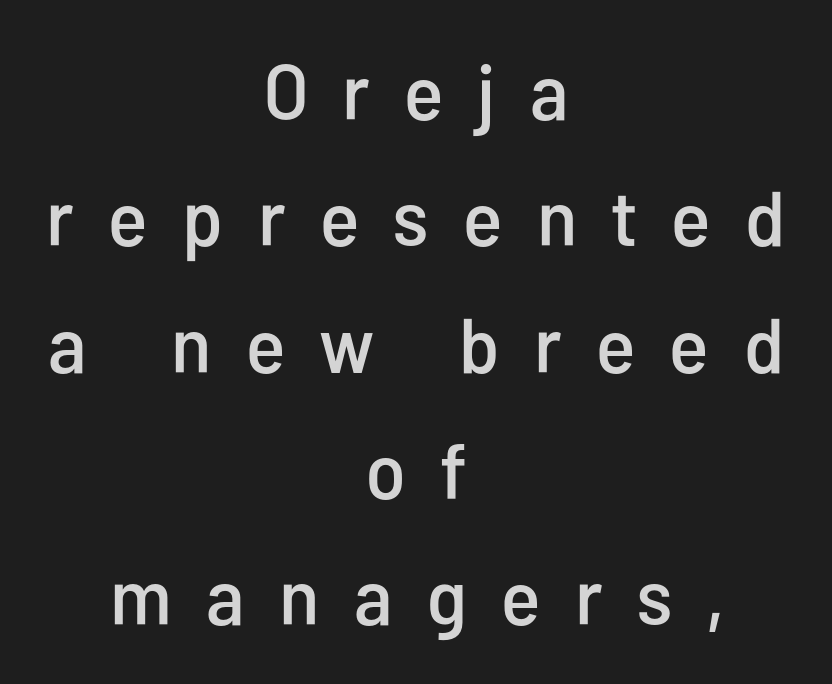
Quick note: underline off. Posture: vertical. Looks like regular typesetting: each glyph gets only the width it needs. The space between consecutive lines is moderate.
